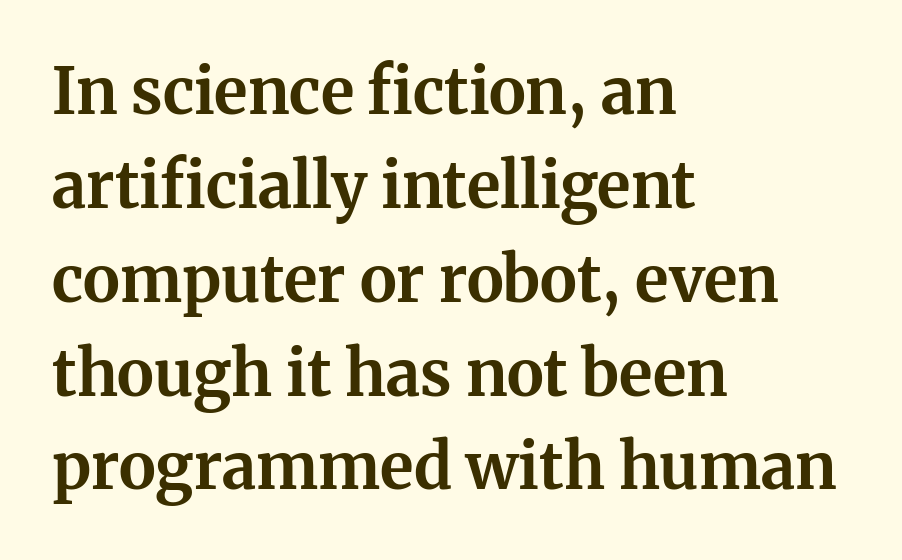
Nobody drew a line under any word here. The letters carry serifs — small finishing strokes at the ends of their stems. Is the type bold? Yes — the strokes are clearly thick and heavy. This sample is left-justified, so line endings fall wherever the words run out. How would I describe the line gaps? Plain and ordinary. Looks like regular typesetting: each glyph gets only the width it needs.
